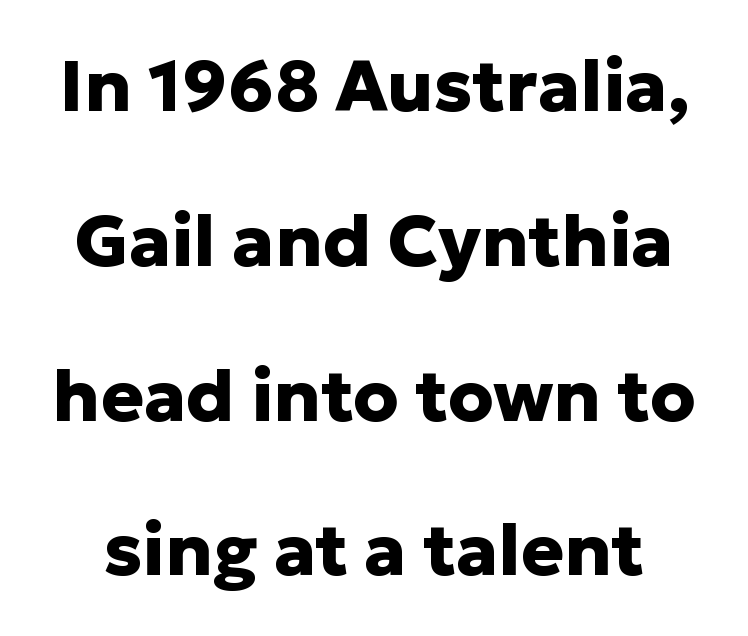
Q: Is the text bold? A: Yes.
Q: Is the text italic (slanted)? A: No, it is upright.
Q: Is the typeface a serif or a sans-serif typeface? A: Sans-serif.
Q: Is the text underlined? A: No.
Q: Is the spacing between letters normal or unusually wide? A: Normal.
Q: Is the spacing between lines tight, normal or loose? A: Loose.
Q: Width (condensed, normal, or wide)? A: Normal.
Q: Stroke contrast? A: Low.
Q: x-height? A: Medium.
Q: Monospaced? A: No.
